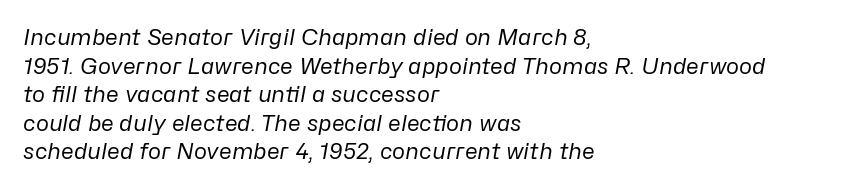
These lines were composed using italics. Successive baselines arrive at the customary interval. The strip under each line holds only bare page. Bold? No — there's no thickening of the strokes. Inter-character spacing is left at the font's built-in metrics. Alignment: flush left.
